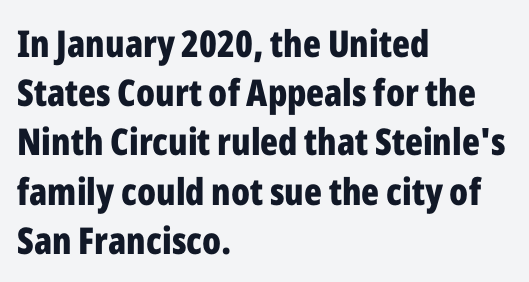
The text was rendered using a sans face with plain stroke endings. Rows of type keep a routine distance in the vertical direction. Spacing verdict: proportional, widths tailored to each character. A student would call this left alignment; a typographer would say flush left, rag right.
